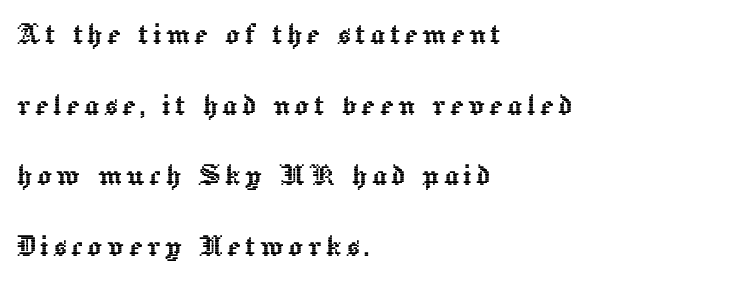
Q: Is the text italic (slanted)? A: No, it is upright.
Q: Is the text underlined? A: No.
Q: How is the paragraph aligned? A: Left-aligned.
Q: Is the spacing between lines tight, normal or loose? A: Loose.
Q: Width (condensed, normal, or wide)? A: Normal.
Q: x-height? A: Medium.
Q: Monospaced? A: No.
